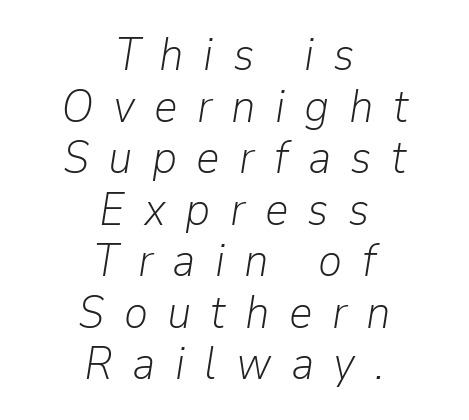
The text block is weighted toward neither margin, spreading evenly from the middle. The passage shown leans; its letterforms are oblique. Each word looks stretched out because of the extra space between its letters. No letter is thick-stroked: the sample isn't bold. This sample has the flowing, uneven cadence of proportional lettering.
